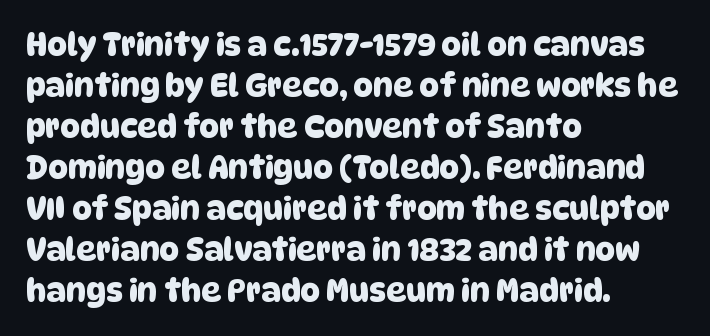
Q: Is the typeface a serif or a sans-serif typeface? A: Sans-serif.
Q: Is the text underlined? A: No.
Q: How is the paragraph aligned? A: Left-aligned.
Q: Is the spacing between letters normal or unusually wide? A: Normal.
Q: Is the spacing between lines tight, normal or loose? A: Normal.
Q: Width (condensed, normal, or wide)? A: Normal.
Q: Stroke contrast? A: Low.
Q: x-height? A: Large.
Q: Monospaced? A: No.
